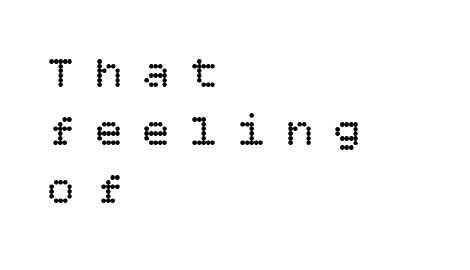
Teacher's note: observe the even left margin — that is flush-left alignment. The lines sit at an ordinary, default distance from one another. Tracking here is generous; glyphs stand well apart from one another. Ordinary non-slanted type is in use. Descenders are the only things crossing below the line.
